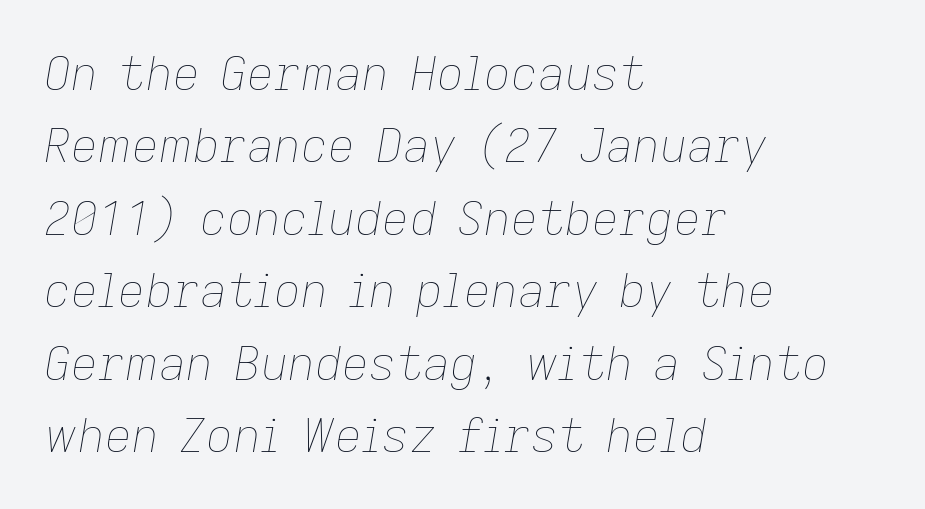
The image shows 47 px thin type, italic (leaning right); set left-aligned, normal line spacing (1.54x), normal letter spacing, not underlined; low stroke contrast and a medium x-height.
